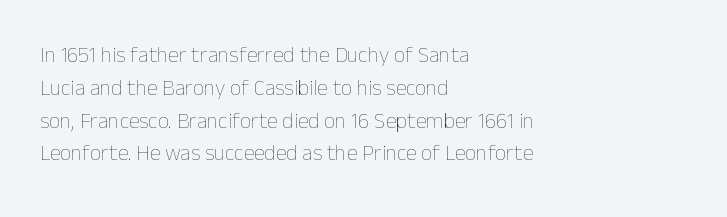
Q: Is the text bold? A: No.
Q: Is the text italic (slanted)? A: No, it is upright.
Q: Is the text underlined? A: No.
Q: How is the paragraph aligned? A: Left-aligned.
Q: Is the spacing between letters normal or unusually wide? A: Normal.
Q: Is the spacing between lines tight, normal or loose? A: Normal.
